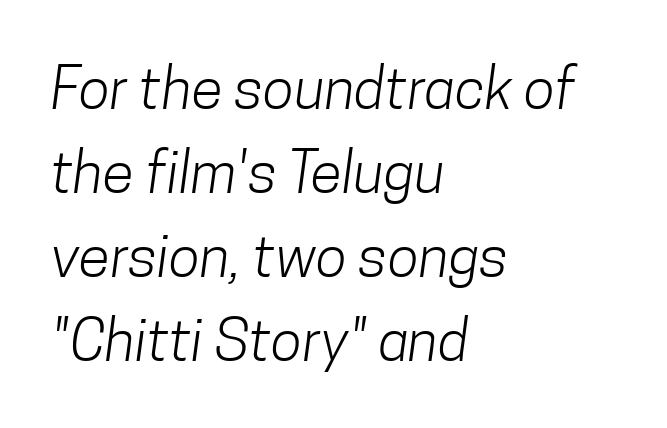
Q: Is the text bold? A: No.
Q: Is the typeface a serif or a sans-serif typeface? A: Sans-serif.
Q: Is the text underlined? A: No.
Q: How is the paragraph aligned? A: Left-aligned.
Q: Is the spacing between letters normal or unusually wide? A: Normal.
Q: Is the spacing between lines tight, normal or loose? A: Normal.
Q: Width (condensed, normal, or wide)? A: Condensed.
Q: Stroke contrast? A: Low.
Q: x-height? A: Medium.
Q: Monospaced? A: No.
